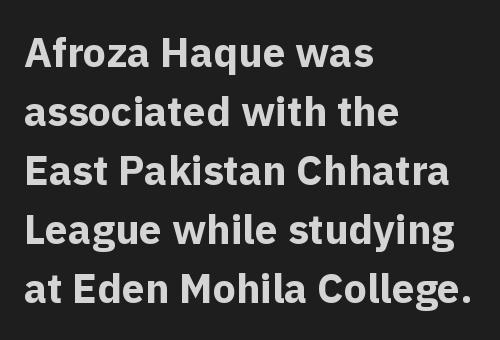
{"serif": "no", "italic": "no", "bold": "yes", "weight": "bold", "width": "normal", "x_height": "medium", "monospaced": "no", "underline": "no", "align": "left", "line_spacing": "normal", "line_spacing_ratio": 1.44, "letter_spacing": "normal", "letter_spacing_em": 0.0, "glyph_px": 41}
